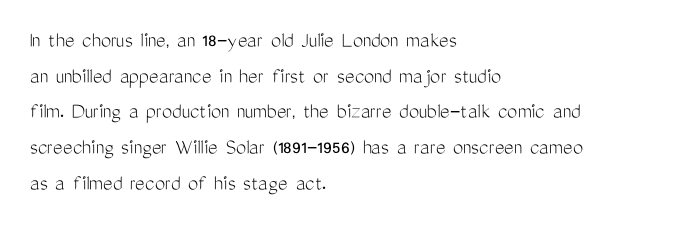
The image shows 23 px text type, upright; set left-aligned, normal line spacing (1.55x), normal letter spacing, not underlined.
